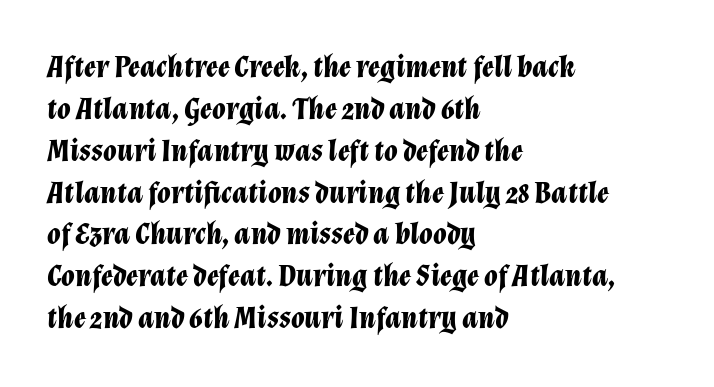
The image shows 31 px bold type, italic (leaning right); set left-aligned, normal line spacing (1.35x), normal letter spacing, not underlined; low stroke contrast and a medium x-height.
